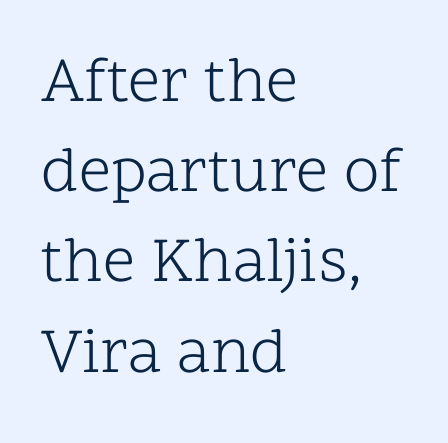
The image shows 64 px light serif type, upright; set left-aligned, normal line spacing (1.41x), normal letter spacing, not underlined; low stroke contrast and a medium x-height.
